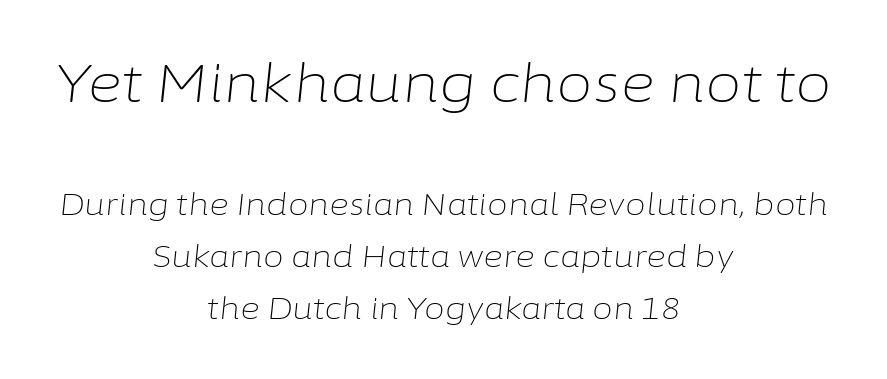
The image shows 53 px light type, italic (leaning right); set centered, line spacing 1.74x, normal letter spacing, not underlined; the first (top) block is 1.77x larger; low stroke contrast and a medium x-height.
